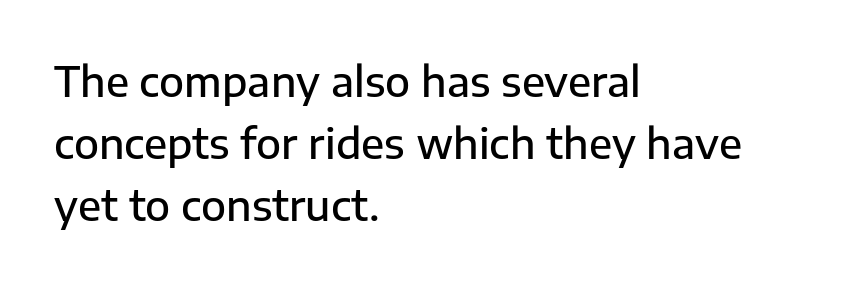
The image shows 41 px semibold sans-serif type, upright; set left-aligned, normal line spacing (1.51x), normal letter spacing, not underlined; low stroke contrast and a medium x-height.
